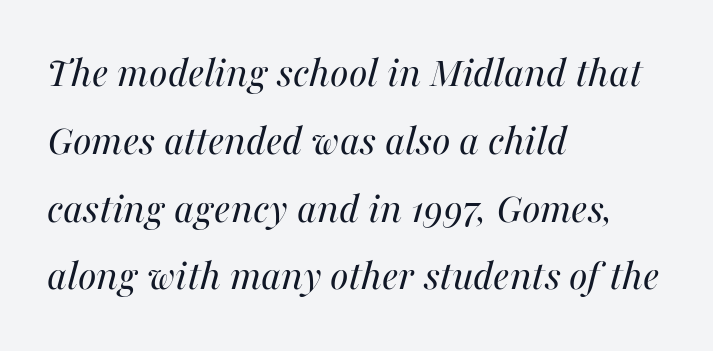
Looks like regular typesetting: each glyph gets only the width it needs. Horizontal alignment here is leftward, the default for most running prose. The specimen omits any rule beneath the text block's lines. A typesetter would mark this as italic.
